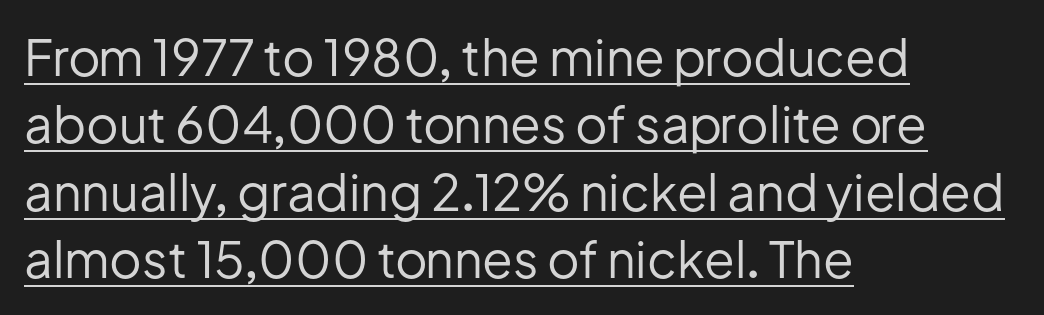
{"serif": "no", "italic": "no", "bold": "no", "weight": "regular", "width": "normal", "stroke_contrast": "low", "x_height": "medium", "monospaced": "no", "underline": "yes", "align": "left", "line_spacing": "normal", "line_spacing_ratio": 1.35, "letter_spacing": "normal", "letter_spacing_em": 0.0, "glyph_px": 50}
